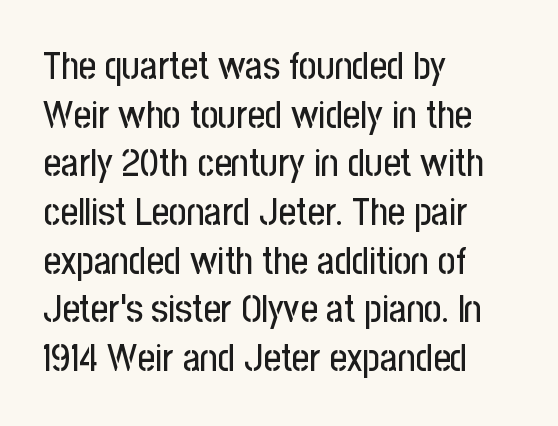
The image shows 38 px condensed sans-serif type, upright; set left-aligned, normal line spacing (1.28x), normal letter spacing, not underlined; low stroke contrast and a medium x-height.
